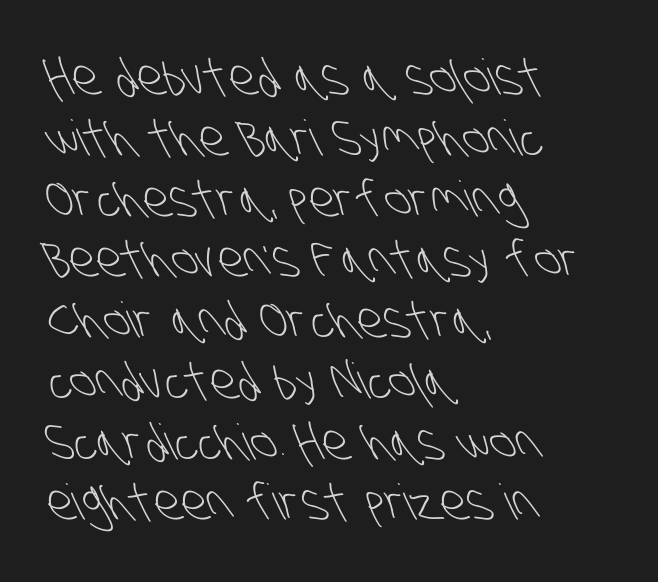
The image shows 49 px light, condensed sans-serif type; set left-aligned, line spacing 1.24x, normal letter spacing, not underlined; low stroke contrast and a large x-height.
